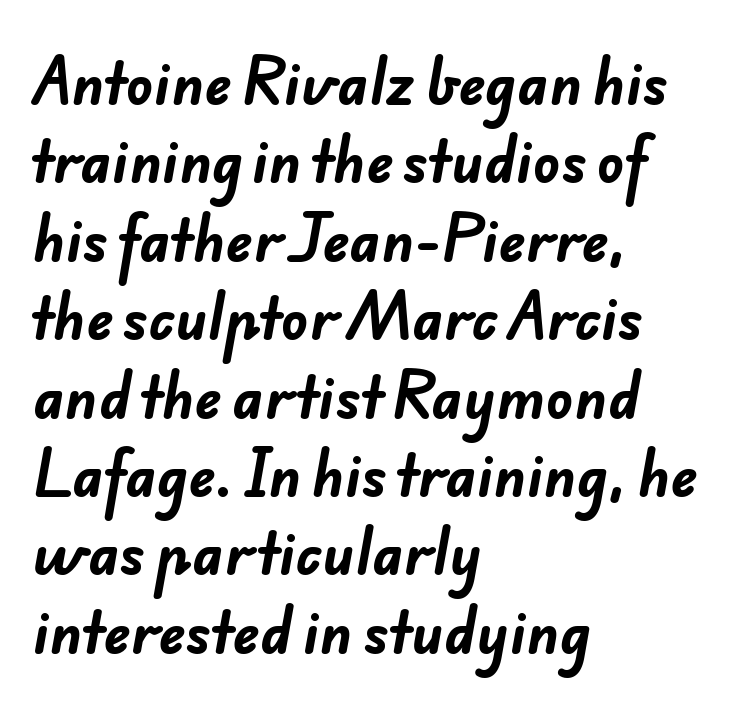
Observe the ordinary spacing: letters are neighbours, not strangers. Regular leading. Every row of glyphs begins at an identical x-position on the left. Students, this is bold: see how much ink each stroke carries. The text was rendered using a sans face with plain stroke endings.
